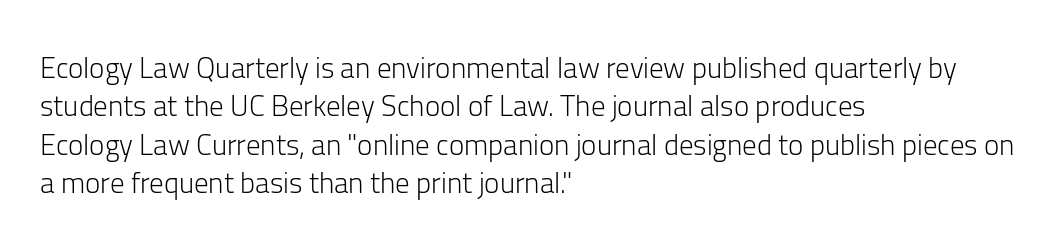
The image shows 29 px light sans-serif type, upright; set left-aligned, normal line spacing (1.32x), normal letter spacing, not underlined; low stroke contrast and a medium x-height.
